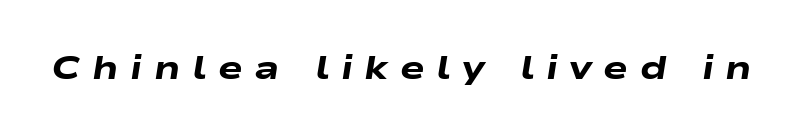
Q: Is the text bold? A: Yes.
Q: Is the text italic (slanted)? A: Yes, it leans right by about 9 degrees.
Q: Is the text underlined? A: No.
Q: Is the spacing between letters normal or unusually wide? A: Unusually wide.
Q: Width (condensed, normal, or wide)? A: Wide.
Q: Stroke contrast? A: Low.
Q: x-height? A: Medium.
Q: Monospaced? A: No.
